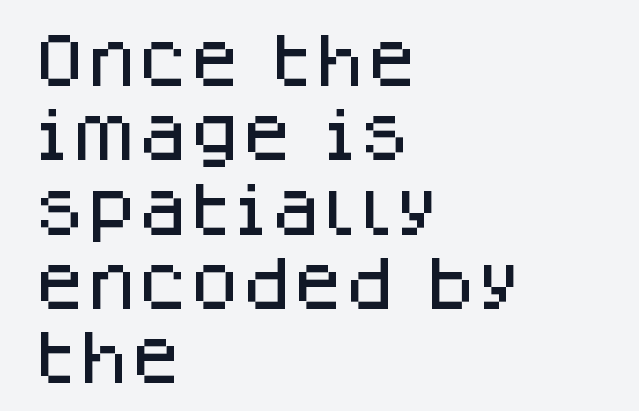
Q: Is the text italic (slanted)? A: No, it is upright.
Q: Is the typeface a serif or a sans-serif typeface? A: Sans-serif.
Q: Is the text underlined? A: No.
Q: How is the paragraph aligned? A: Left-aligned.
Q: Is the spacing between letters normal or unusually wide? A: Normal.
Q: Is the spacing between lines tight, normal or loose? A: Normal.
Q: Width (condensed, normal, or wide)? A: Normal.
Q: Stroke contrast? A: Low.
Q: x-height? A: Large.
Q: Monospaced? A: No.
